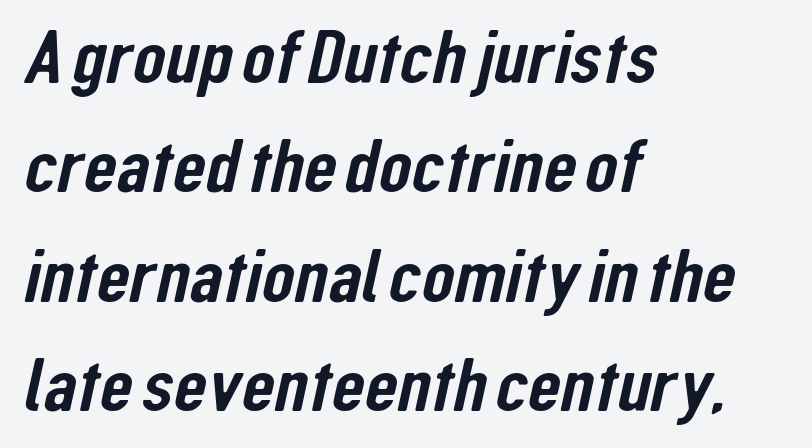
The image shows 76 px condensed sans-serif type; set left-aligned, normal line spacing (1.44x), normal letter spacing, not underlined; low stroke contrast and a medium x-height.
